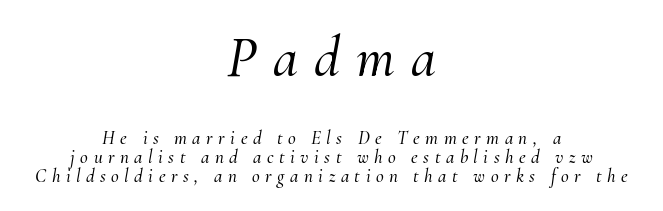
The image shows 57 px serif type, italic (leaning right); set centered, tight line spacing (1.02x), unusually wide letter spacing (+0.29 em), not underlined; the first (top) block is 3.0x larger; medium stroke contrast and a small x-height.
